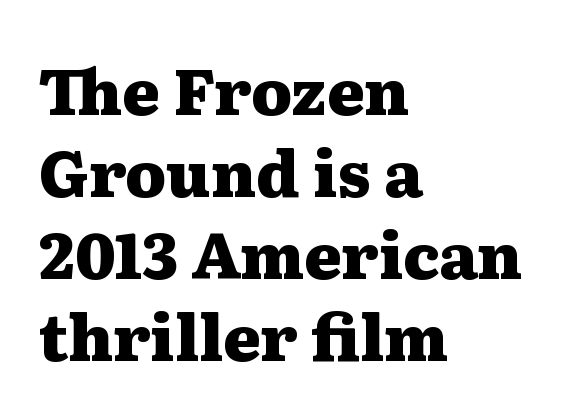
The image shows 64 px heavy, wide serif type, upright; set left-aligned, normal line spacing (1.28x), normal letter spacing, not underlined; medium stroke contrast and a medium x-height.
